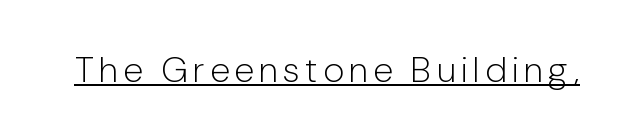
Q: Is the text bold? A: No.
Q: Is the text italic (slanted)? A: No, it is upright.
Q: Is the typeface a serif or a sans-serif typeface? A: Sans-serif.
Q: Is the text underlined? A: Yes.
Q: Width (condensed, normal, or wide)? A: Normal.
Q: Stroke contrast? A: Low.
Q: x-height? A: Medium.
Q: Monospaced? A: No.
